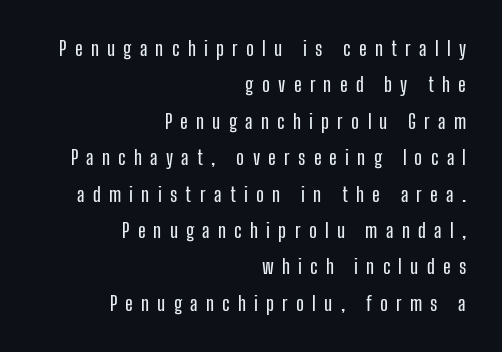
{"italic": "no", "underline": "no", "align": "right", "line_spacing_ratio": 1.82, "letter_spacing": "wide", "letter_spacing_em": 0.41, "glyph_px": 20}
